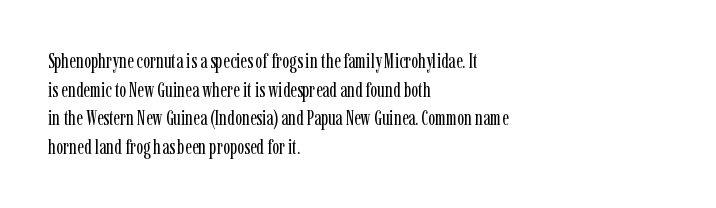
The image shows 21 px text type, upright; set left-aligned, normal line spacing (1.36x), normal letter spacing, not underlined.
